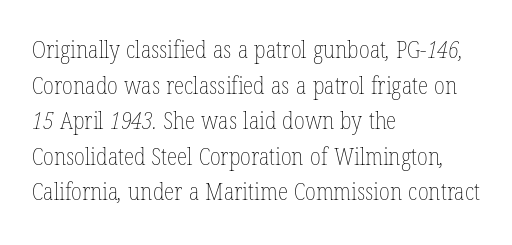
Honestly, the letter spacing is just normal — you wouldn't notice it. Weight: regular or lighter. Casual observation: everything's shoved over to the left. Clear beneath every line of the passage.
